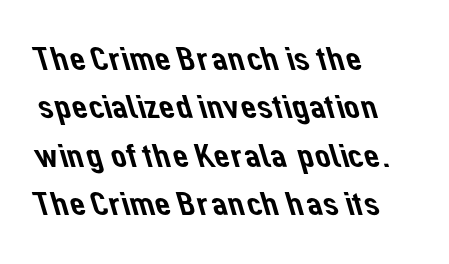
{"serif": "no", "width": "normal", "stroke_contrast": "low", "x_height": "medium", "monospaced": "no", "underline": "no", "align": "left", "line_spacing": "normal", "line_spacing_ratio": 1.38, "letter_spacing": "normal", "letter_spacing_em": 0.0, "glyph_px": 35}
